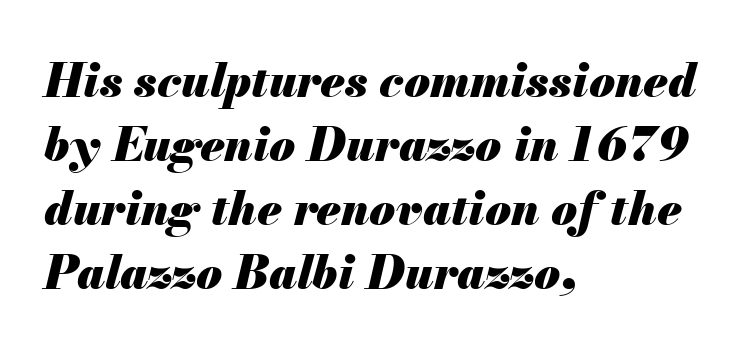
The image shows 47 px heavy type, italic (leaning right); set left-aligned, normal line spacing (1.36x), normal letter spacing, not underlined; medium stroke contrast and a small x-height.
